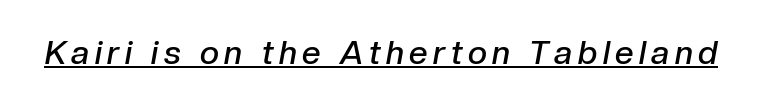
{"italic": "yes", "lean": "right", "slant_degrees": 10, "bold": "semi", "weight": "semibold", "width": "normal", "stroke_contrast": "low", "x_height": "medium", "monospaced": "no", "underline": "yes", "glyph_px": 33}
